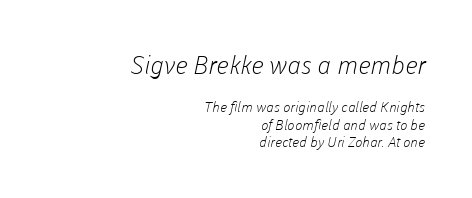
Only glyphs here, with clear space below each row. Compared with a typical body face, this is equally light or lighter still. The emphasis by scale lands on block number one, above. What stands out about the letter spacing? Nothing — it is the standard amount. Which margin do the lines hug? The right one — the left edge is uneven.
